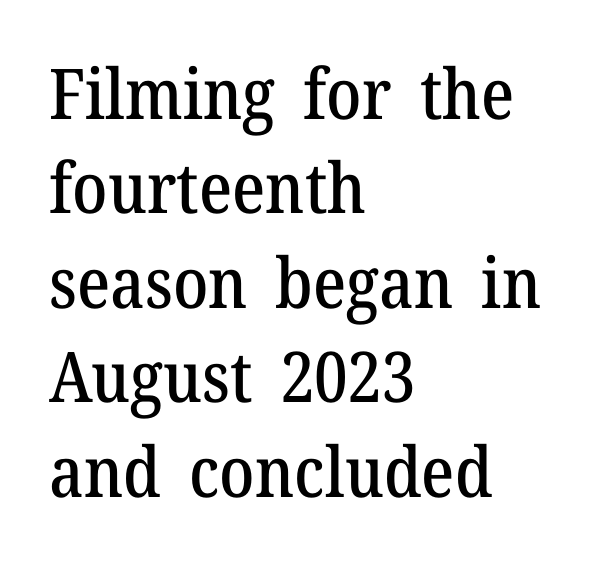
{"serif": "yes", "italic": "no", "width": "normal", "stroke_contrast": "medium", "x_height": "medium", "monospaced": "no", "underline": "no", "align": "left", "line_spacing": "normal", "line_spacing_ratio": 1.35, "letter_spacing": "normal", "letter_spacing_em": 0.0, "glyph_px": 70}
